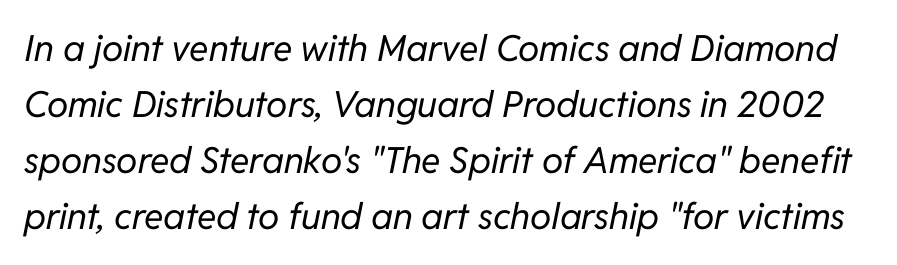
Q: Is the text bold? A: No.
Q: Is the text italic (slanted)? A: Yes, it leans right by about 11 degrees.
Q: Is the text underlined? A: No.
Q: Is the spacing between letters normal or unusually wide? A: Normal.
Q: Is the spacing between lines tight, normal or loose? A: Normal.
Q: Width (condensed, normal, or wide)? A: Normal.
Q: Stroke contrast? A: Low.
Q: x-height? A: Medium.
Q: Monospaced? A: No.
